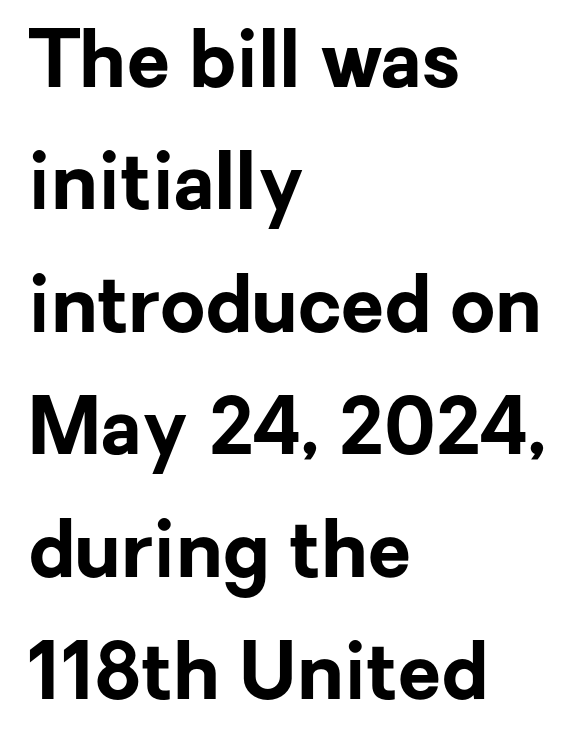
Q: Is the text bold? A: Yes.
Q: Is the text italic (slanted)? A: No, it is upright.
Q: Is the typeface a serif or a sans-serif typeface? A: Sans-serif.
Q: Is the text underlined? A: No.
Q: How is the paragraph aligned? A: Left-aligned.
Q: Is the spacing between letters normal or unusually wide? A: Normal.
Q: Is the spacing between lines tight, normal or loose? A: Normal.
Q: Width (condensed, normal, or wide)? A: Normal.
Q: Stroke contrast? A: Low.
Q: x-height? A: Medium.
Q: Monospaced? A: No.
